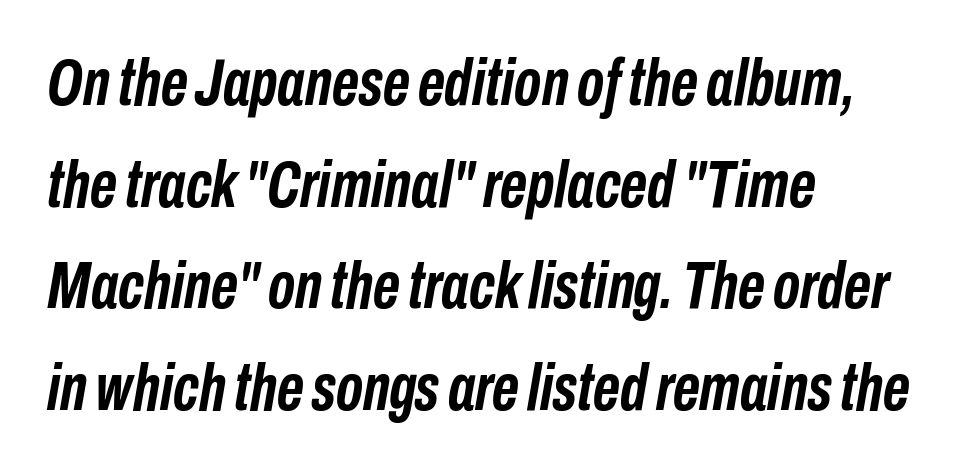
Q: Is the text bold? A: Yes.
Q: Is the text italic (slanted)? A: Yes, it leans right by about 10 degrees.
Q: Is the text underlined? A: No.
Q: How is the paragraph aligned? A: Left-aligned.
Q: Is the spacing between letters normal or unusually wide? A: Normal.
Q: Is the spacing between lines tight, normal or loose? A: Normal.
Q: Width (condensed, normal, or wide)? A: Condensed.
Q: Stroke contrast? A: Low.
Q: x-height? A: Medium.
Q: Monospaced? A: No.
